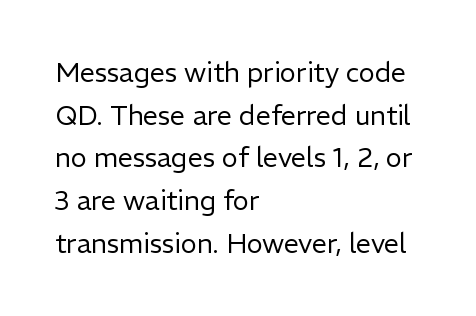
Q: Is the text bold? A: No.
Q: Is the text italic (slanted)? A: No, it is upright.
Q: Is the text underlined? A: No.
Q: How is the paragraph aligned? A: Left-aligned.
Q: Is the spacing between letters normal or unusually wide? A: Normal.
Q: Is the spacing between lines tight, normal or loose? A: Normal.
